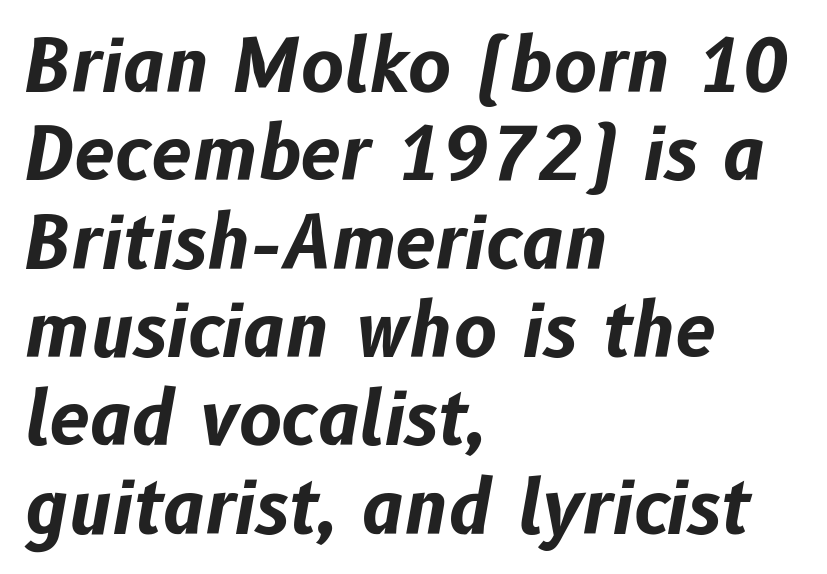
The letters advance in unequal steps, a hallmark of proportional type. What weight is shown? A full bold with thick strokes. The line texture is even and compact thanks to regular tracking. The baseline area is clear. This sample uses an oblique cut, with every glyph tilted off the vertical.
